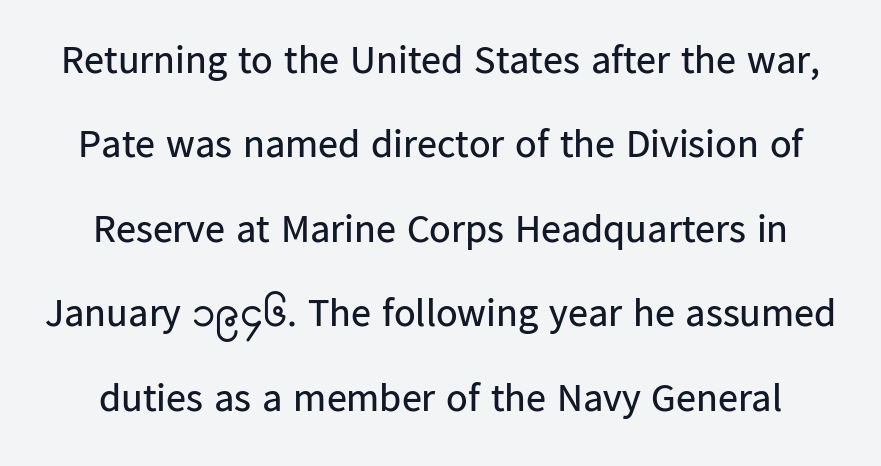
Q: Is the text bold? A: No.
Q: Is the text italic (slanted)? A: No, it is upright.
Q: Is the typeface a serif or a sans-serif typeface? A: Sans-serif.
Q: Is the text underlined? A: No.
Q: How is the paragraph aligned? A: Centered.
Q: Is the spacing between letters normal or unusually wide? A: Normal.
Q: Is the spacing between lines tight, normal or loose? A: Loose.
Q: Width (condensed, normal, or wide)? A: Normal.
Q: Stroke contrast? A: Low.
Q: x-height? A: Medium.
Q: Monospaced? A: No.
